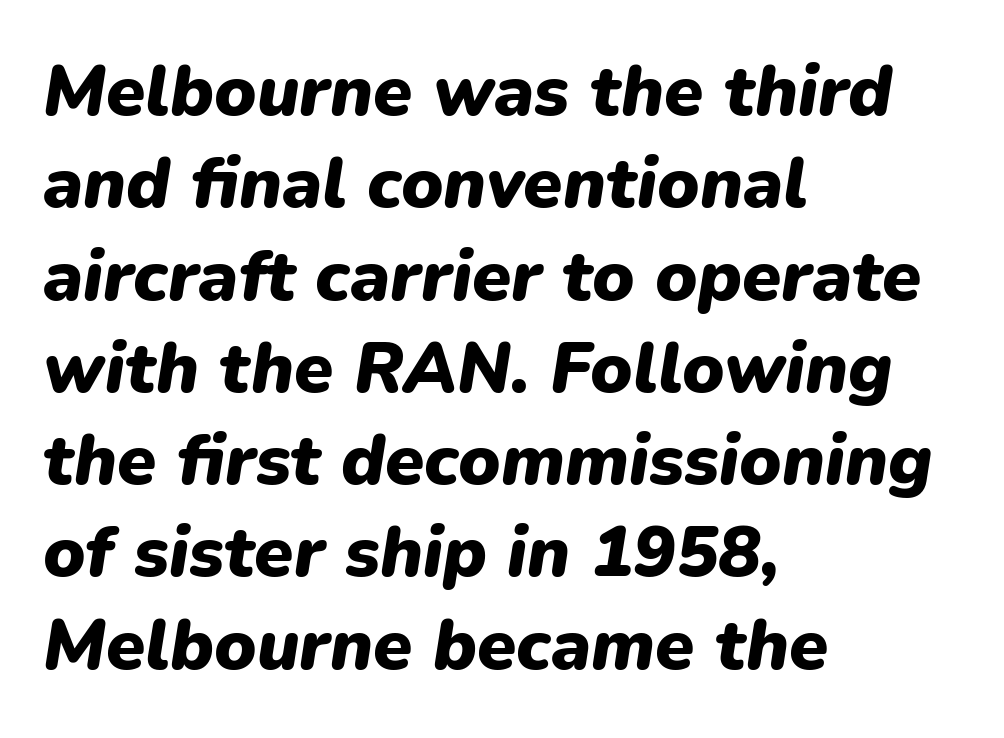
{"italic": "yes", "lean": "right", "slant_degrees": 9, "bold": "yes", "weight": "heavy", "width": "normal", "stroke_contrast": "low", "x_height": "medium", "monospaced": "no", "underline": "no", "align": "left", "line_spacing": "normal", "line_spacing_ratio": 1.3, "letter_spacing": "normal", "letter_spacing_em": 0.0, "glyph_px": 71}
